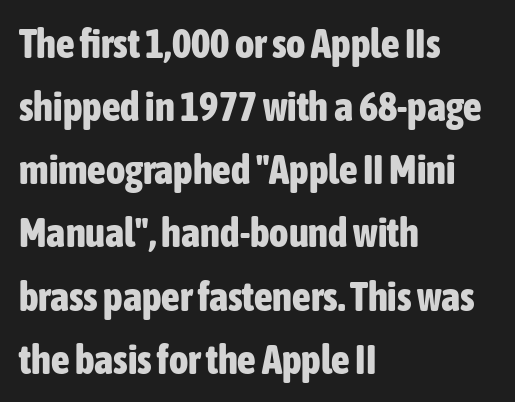
Each letter keeps its own natural width here, so spacing adapts to shape. You'd pick this weight for a headline — it's a proper bold. The lettering stays uniformly vertical, giving the passage a roman look. Quick note: underline off.
